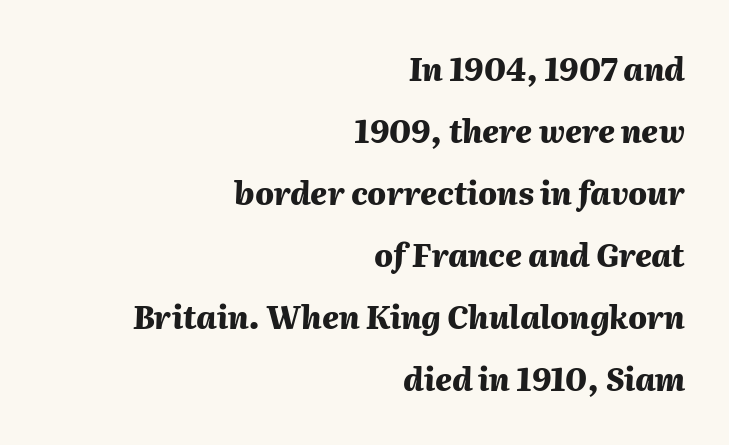
Q: Is the text bold? A: Yes.
Q: Is the text italic (slanted)? A: Yes, it leans right by about 2 degrees.
Q: Is the text underlined? A: No.
Q: How is the paragraph aligned? A: Right-aligned.
Q: Is the spacing between letters normal or unusually wide? A: Normal.
Q: Is the spacing between lines tight, normal or loose? A: Loose.
Q: Width (condensed, normal, or wide)? A: Normal.
Q: Stroke contrast? A: Medium.
Q: x-height? A: Medium.
Q: Monospaced? A: No.
